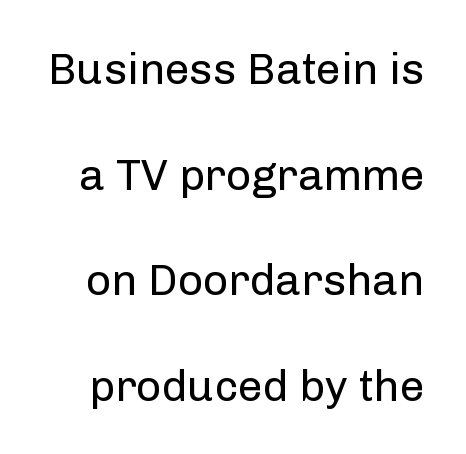
Spacing between characters is what you'd get straight out of the box. Quick note: interline space is abundant. Rule under the text: the space is simply empty. No letter is thick-stroked: the sample isn't bold. The text was rendered using a sans face with plain stroke endings. The letters advance in unequal steps, a hallmark of proportional type.
